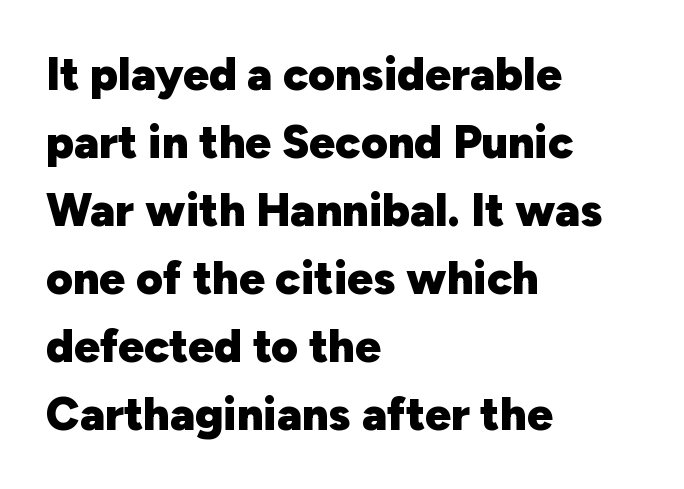
{"serif": "no", "italic": "no", "bold": "yes", "weight": "heavy", "width": "normal", "stroke_contrast": "low", "x_height": "medium", "monospaced": "no", "underline": "no", "align": "left", "line_spacing": "normal", "line_spacing_ratio": 1.48, "letter_spacing": "normal", "letter_spacing_em": 0.0, "glyph_px": 46}
